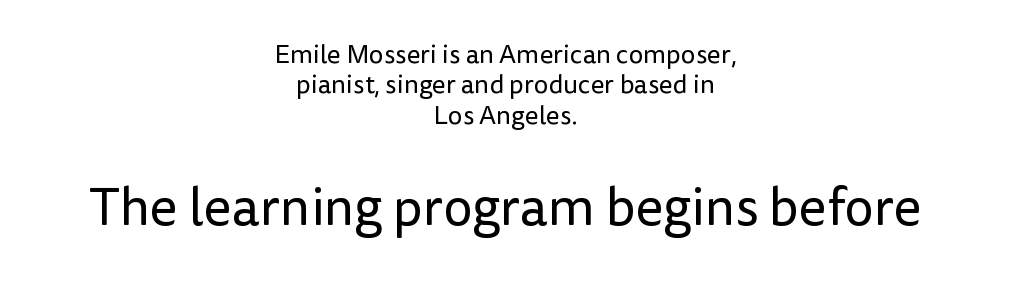
{"serif": "no", "italic": "no", "bold": "no", "weight": "regular", "width": "normal", "stroke_contrast": "low", "x_height": "medium", "monospaced": "no", "underline": "no", "align": "center", "line_spacing_ratio": 1.17, "letter_spacing": "normal", "letter_spacing_em": 0.0, "larger_block": "second", "size_ratio": 2.04, "glyph_px": 53}
